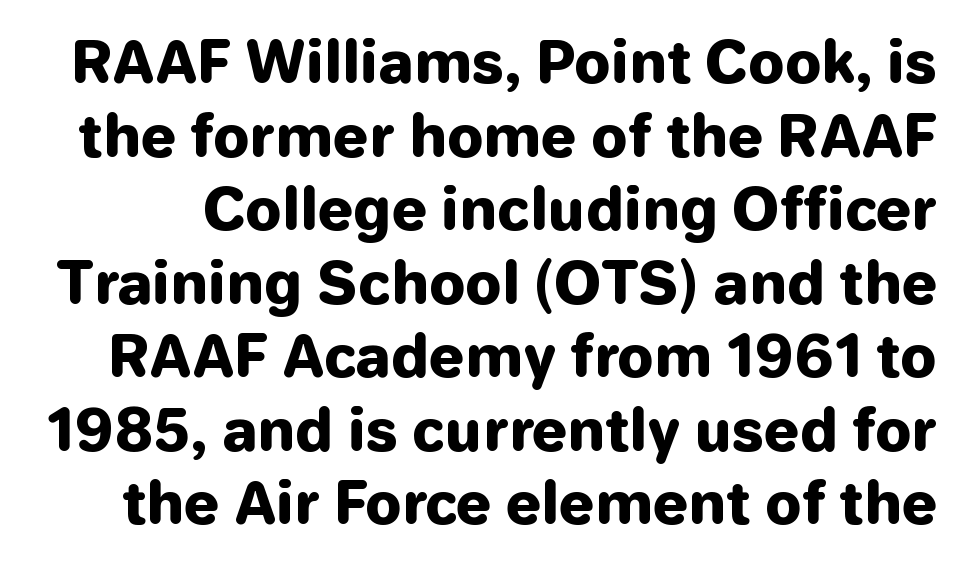
Emphasis by weight is at full strength: bold. The block of text has a typical density, with ordinary space between rows. I'd call this a sans setting — the letters go barefoot. Words float on clear page, feet unadorned.
